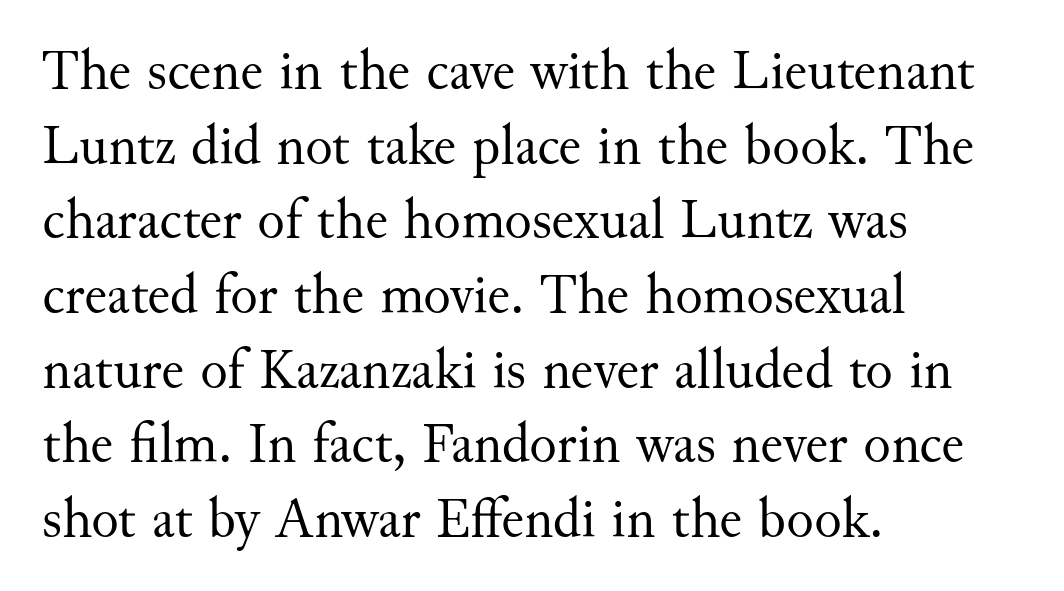
Compared with a typical body face, this is equally light or lighter still. Letter spacing: default. The lines are quadded left. Just letters on the line, the space beneath them empty. The characters display serif detailing at their extremities.
